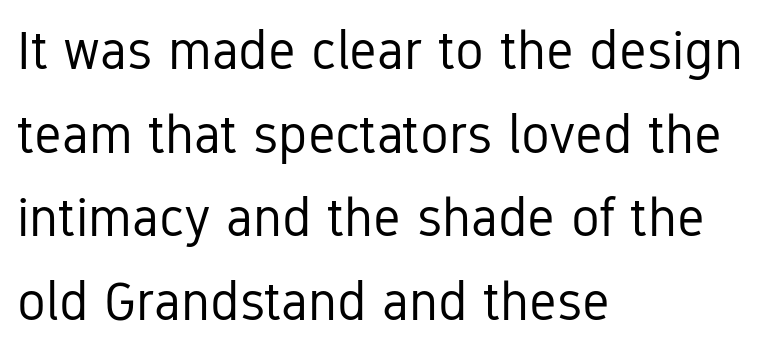
A quiet, ordinary-to-light weight characterises the typeface. Summary of vertical rhythm: regular, with standard interline spacing. Students, note that the glyphs here touch the page at normal intervals. These lines were composed using upright roman letters.
